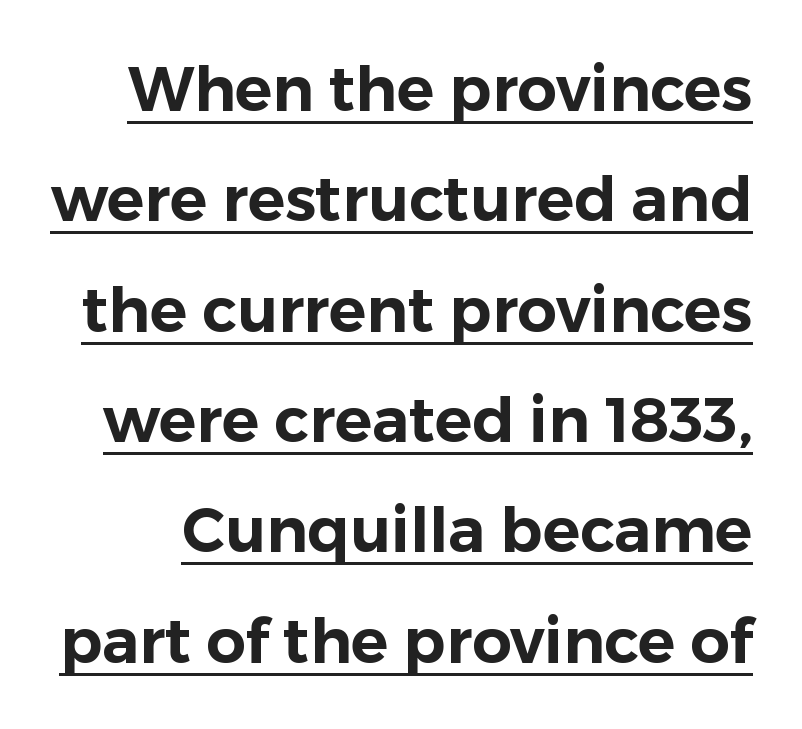
The image shows 62 px sans-serif type, upright; set line spacing 1.78x, normal letter spacing, underlined; low stroke contrast and a medium x-height.
